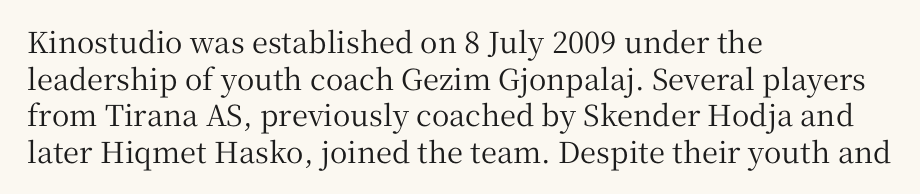
Q: Is the text italic (slanted)? A: No, it is upright.
Q: Is the typeface a serif or a sans-serif typeface? A: Serif.
Q: Is the text underlined? A: No.
Q: How is the paragraph aligned? A: Left-aligned.
Q: Is the spacing between letters normal or unusually wide? A: Normal.
Q: Is the spacing between lines tight, normal or loose? A: Normal.
Q: Width (condensed, normal, or wide)? A: Normal.
Q: Stroke contrast? A: Medium.
Q: x-height? A: Medium.
Q: Monospaced? A: No.
